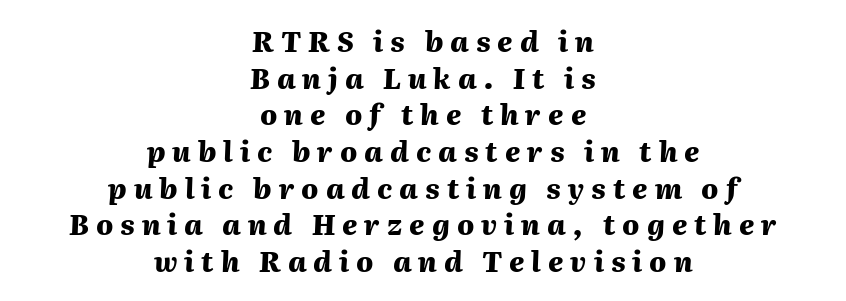
Q: Is the text bold? A: Yes.
Q: Is the text italic (slanted)? A: Yes, it leans right by about 2 degrees.
Q: Is the text underlined? A: No.
Q: How is the paragraph aligned? A: Centered.
Q: Is the spacing between letters normal or unusually wide? A: Unusually wide.
Q: Is the spacing between lines tight, normal or loose? A: Normal.
Q: Width (condensed, normal, or wide)? A: Normal.
Q: Stroke contrast? A: Medium.
Q: x-height? A: Medium.
Q: Monospaced? A: No.
